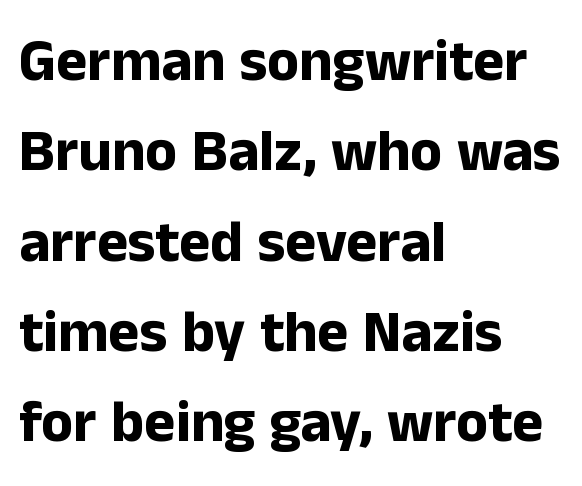
{"serif": "no", "italic": "no", "bold": "yes", "weight": "bold", "width": "normal", "stroke_contrast": "low", "x_height": "medium", "monospaced": "no", "underline": "no", "align": "left", "line_spacing": "normal", "line_spacing_ratio": 1.53, "letter_spacing": "normal", "letter_spacing_em": 0.0, "glyph_px": 59}
